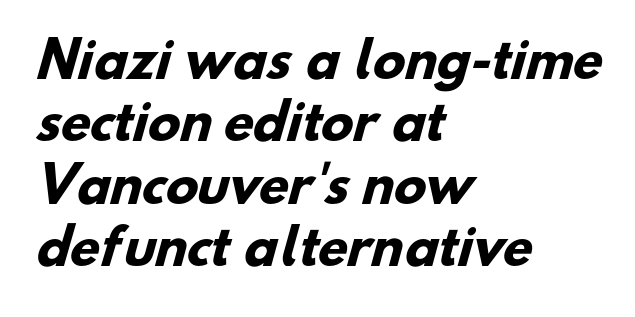
{"serif": "no", "bold": "yes", "weight": "heavy", "width": "normal", "stroke_contrast": "low", "x_height": "small", "monospaced": "no", "underline": "no", "align": "left", "line_spacing": "normal", "line_spacing_ratio": 1.3, "letter_spacing": "normal", "letter_spacing_em": 0.0, "glyph_px": 48}
